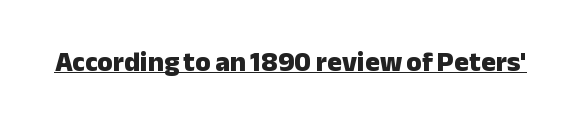
{"serif": "no", "italic": "no", "bold": "yes", "weight": "heavy", "width": "normal", "stroke_contrast": "low", "x_height": "medium", "monospaced": "no", "underline": "yes", "letter_spacing": "normal", "letter_spacing_em": 0.0, "glyph_px": 28}
